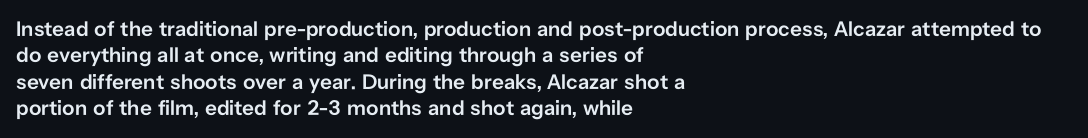
The image shows 21 px text type, upright; set left-aligned, normal line spacing (1.26x), normal letter spacing, not underlined.
